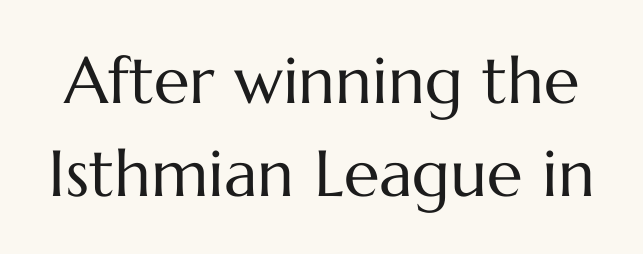
No heavy texture on the line: the type isn't bold. Here the designer chose a conventional face with non-uniform glyph widths. Nope, not italic — everything's standing straight. Clear beneath every line of the passage. A typesetter would call this zero additional tracking. Honestly, the row spacing looks completely unremarkable.
